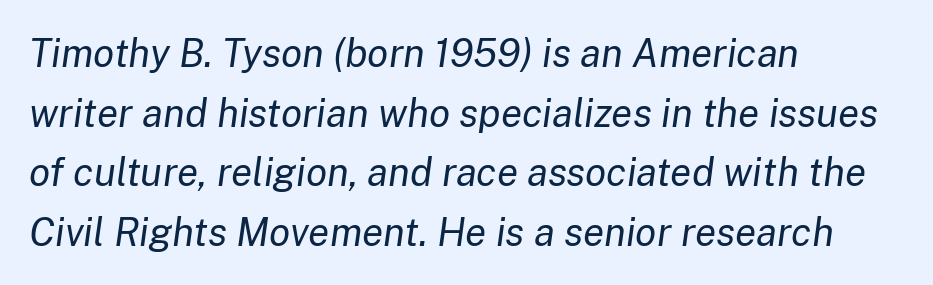
The image shows 39 px regular-weight type, italic (leaning right); set left-aligned, normal line spacing (1.53x), normal letter spacing, not underlined; low stroke contrast and a medium x-height.
